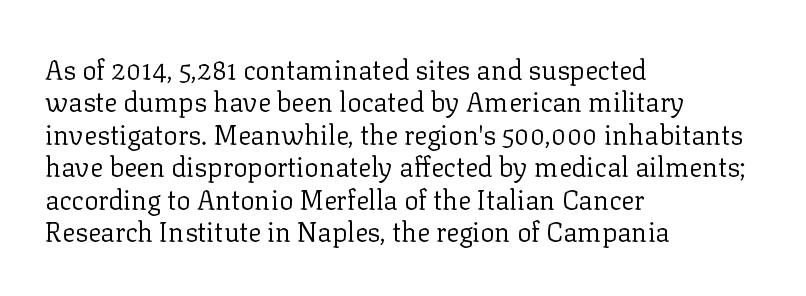
{"italic": "no", "bold": "no", "underline": "no", "align": "left", "line_spacing_ratio": 1.2, "letter_spacing": "normal", "letter_spacing_em": 0.0, "glyph_px": 27}
